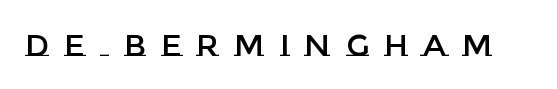
Q: Is the text italic (slanted)? A: No, it is upright.
Q: Is the text underlined? A: No.
Q: Is the spacing between letters normal or unusually wide? A: Unusually wide.
Q: Width (condensed, normal, or wide)? A: Normal.
Q: Stroke contrast? A: Low.
Q: x-height? A: Large.
Q: Monospaced? A: No.
